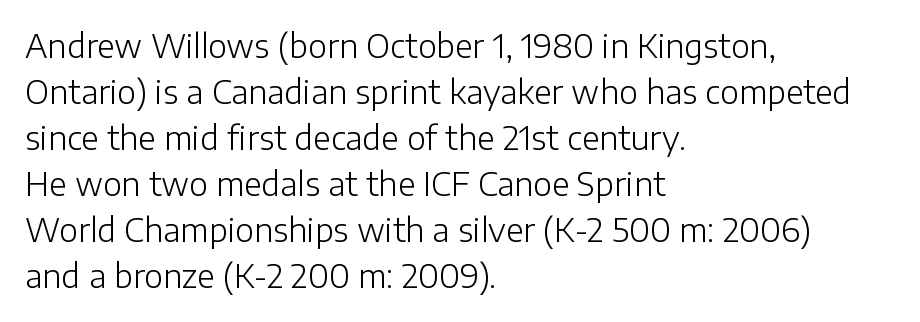
{"serif": "no", "italic": "no", "bold": "no", "weight": "light", "width": "normal", "stroke_contrast": "low", "x_height": "medium", "monospaced": "no", "underline": "no", "align": "left", "line_spacing": "normal", "line_spacing_ratio": 1.44, "letter_spacing": "normal", "letter_spacing_em": 0.0, "glyph_px": 32}
